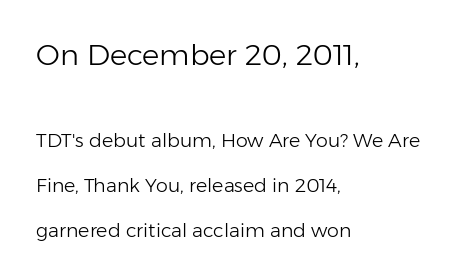
Q: Is the text bold? A: No.
Q: Is the text italic (slanted)? A: No, it is upright.
Q: Is the typeface a serif or a sans-serif typeface? A: Sans-serif.
Q: Is the text underlined? A: No.
Q: How is the paragraph aligned? A: Left-aligned.
Q: Is the spacing between letters normal or unusually wide? A: Normal.
Q: Is the spacing between lines tight, normal or loose? A: Loose.
Q: Which block of text is set in a larger size, the first (top) or the second (bottom)? A: The first (top) one.
Q: Width (condensed, normal, or wide)? A: Normal.
Q: Stroke contrast? A: Low.
Q: x-height? A: Medium.
Q: Monospaced? A: No.
